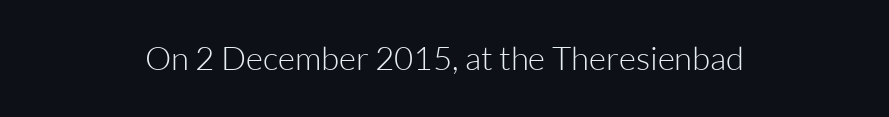
{"serif": "no", "italic": "no", "bold": "no", "weight": "light", "width": "normal", "stroke_contrast": "low", "x_height": "medium", "monospaced": "no", "underline": "no", "align": "center", "letter_spacing": "normal", "letter_spacing_em": 0.0, "glyph_px": 33}
